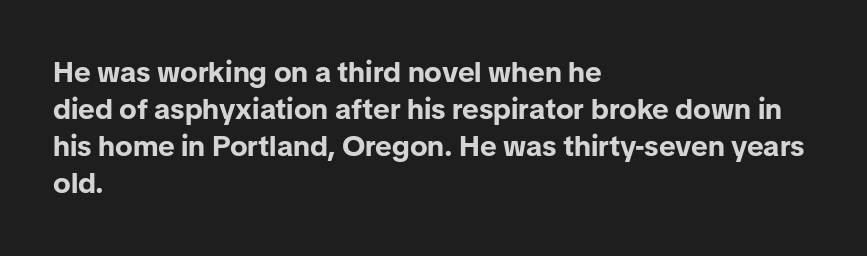
The image shows 29 px bold sans-serif type, upright; set left-aligned, normal line spacing (1.28x), normal letter spacing, not underlined; low stroke contrast and a medium x-height.
